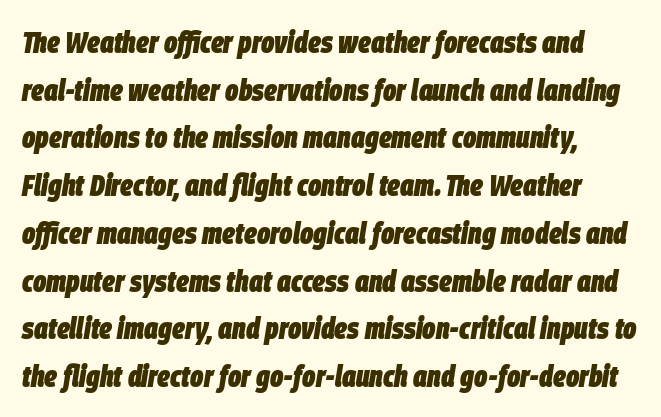
Q: Is the text bold? A: Yes.
Q: Is the text italic (slanted)? A: Yes, it leans right by about 9 degrees.
Q: Is the text underlined? A: No.
Q: Is the spacing between letters normal or unusually wide? A: Normal.
Q: Is the spacing between lines tight, normal or loose? A: Normal.
Q: Width (condensed, normal, or wide)? A: Condensed.
Q: Stroke contrast? A: Low.
Q: x-height? A: Large.
Q: Monospaced? A: No.
